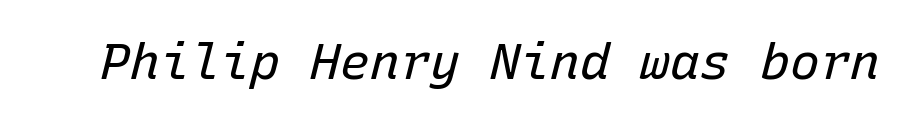
The image shows 50 px regular-weight type, italic (leaning right), monospaced; set normal letter spacing, not underlined; low stroke contrast and a medium x-height.
